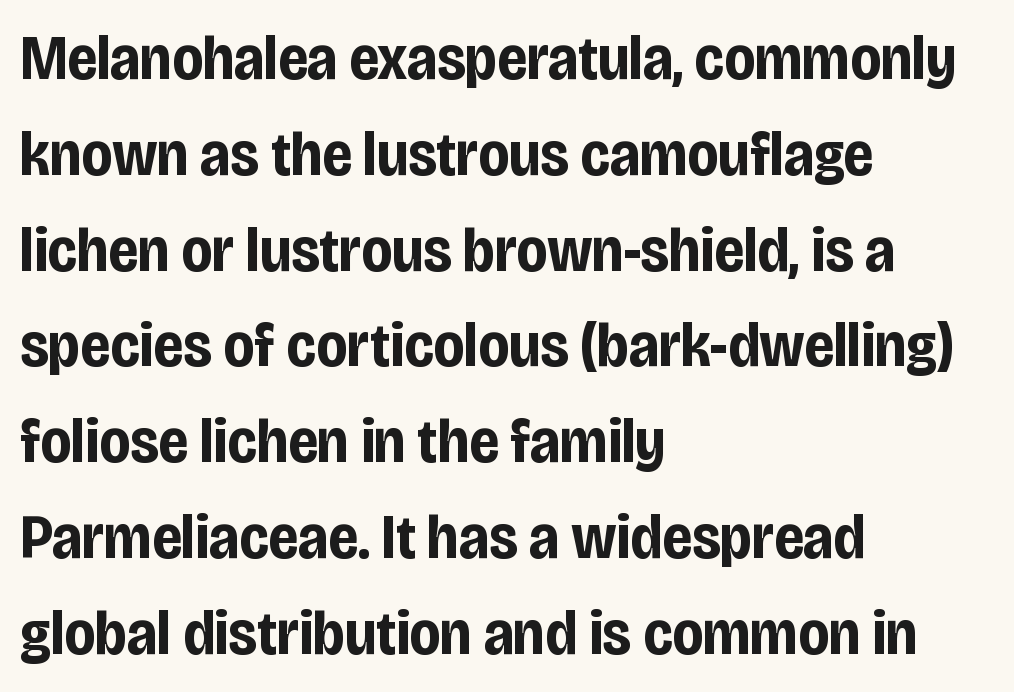
Each letter's strokes conclude bluntly, with no projecting serifs. Vertical spacing — default. There is no visible air inserted between adjacent glyphs. Any mark beneath the type? The region is blank. Here the designer chose a conventional face with non-uniform glyph widths. Layout note: lines flush left.
